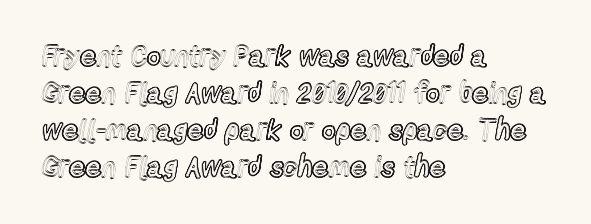
Q: Is the text italic (slanted)? A: Yes.
Q: Is the text underlined? A: No.
Q: How is the paragraph aligned? A: Left-aligned.
Q: Is the spacing between letters normal or unusually wide? A: Normal.
Q: Is the spacing between lines tight, normal or loose? A: Normal.
Q: Width (condensed, normal, or wide)? A: Condensed.
Q: x-height? A: Medium.
Q: Monospaced? A: No.
